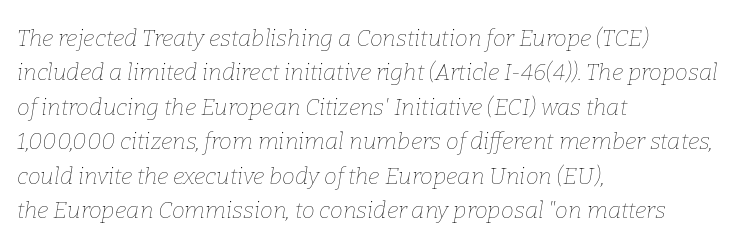
Q: Is the text bold? A: No.
Q: Is the text italic (slanted)? A: Yes, it leans right by about 9 degrees.
Q: Is the text underlined? A: No.
Q: How is the paragraph aligned? A: Left-aligned.
Q: Is the spacing between letters normal or unusually wide? A: Normal.
Q: Is the spacing between lines tight, normal or loose? A: Normal.
